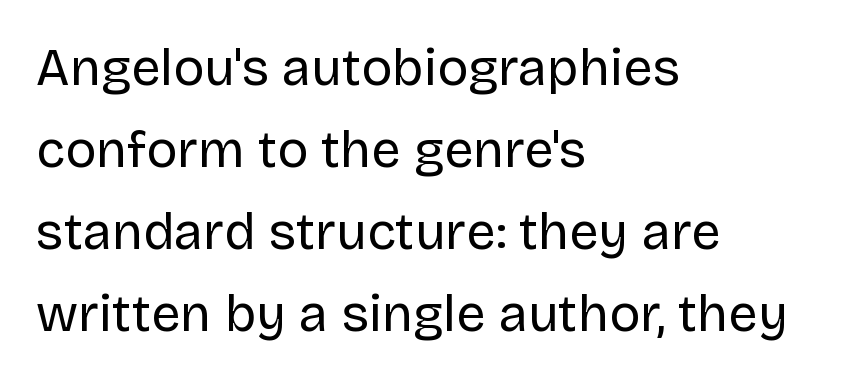
The baseline area is clear. Is there much room between lines? A standard amount, neither cramped nor airy. Leftover space on each line is placed entirely after the last word. Unlike italic type, these characters show no tilt at all.
